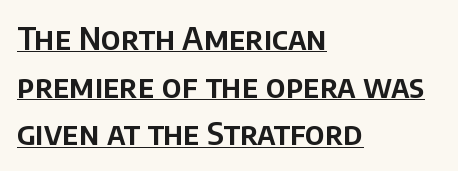
{"serif": "no", "italic": "no", "width": "normal", "stroke_contrast": "low", "x_height": "large", "monospaced": "no", "underline": "yes", "align": "left", "line_spacing": "normal", "line_spacing_ratio": 1.49, "letter_spacing": "normal", "letter_spacing_em": 0.0, "glyph_px": 32}
